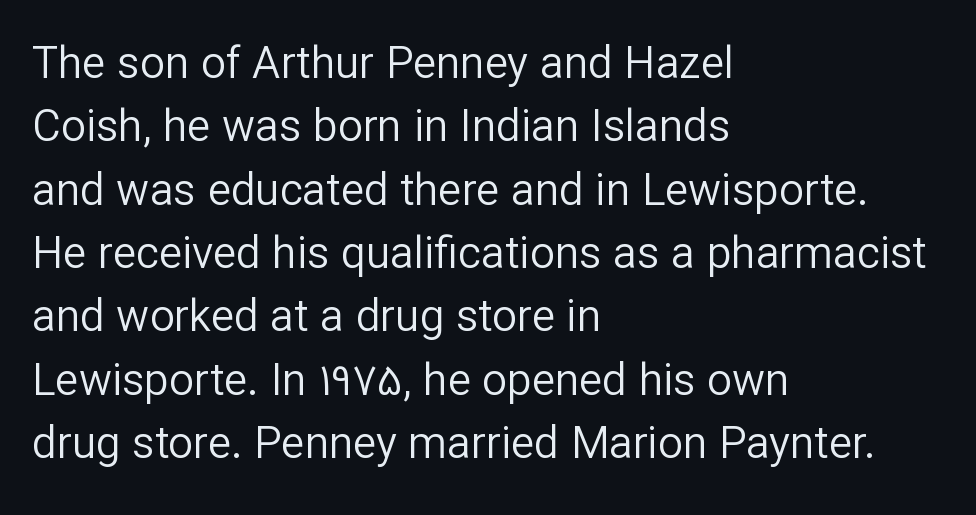
{"serif": "no", "italic": "no", "bold": "no", "weight": "regular", "width": "normal", "stroke_contrast": "low", "x_height": "medium", "monospaced": "no", "underline": "no", "align": "left", "line_spacing": "normal", "line_spacing_ratio": 1.44, "letter_spacing": "normal", "letter_spacing_em": 0.0, "glyph_px": 44}
